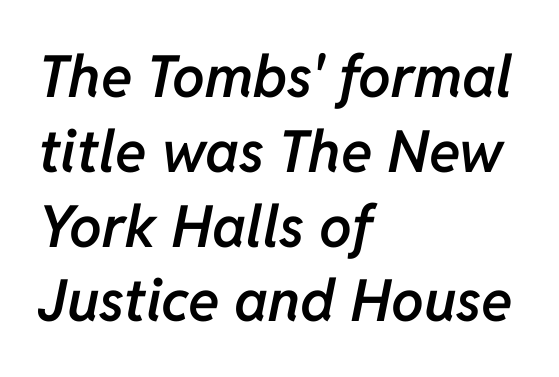
Q: Is the text bold? A: Semi-bold.
Q: Is the text italic (slanted)? A: Yes, it leans right by about 11 degrees.
Q: Is the text underlined? A: No.
Q: How is the paragraph aligned? A: Left-aligned.
Q: Is the spacing between letters normal or unusually wide? A: Normal.
Q: Is the spacing between lines tight, normal or loose? A: Normal.
Q: Width (condensed, normal, or wide)? A: Normal.
Q: Stroke contrast? A: Low.
Q: x-height? A: Medium.
Q: Monospaced? A: No.
